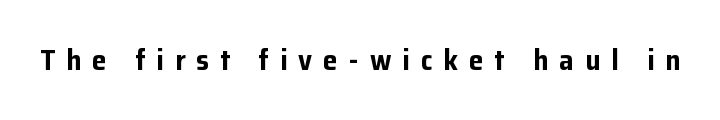
Q: Is the text bold? A: Yes.
Q: Is the text italic (slanted)? A: No, it is upright.
Q: Is the typeface a serif or a sans-serif typeface? A: Sans-serif.
Q: Is the text underlined? A: No.
Q: Is the spacing between letters normal or unusually wide? A: Unusually wide.
Q: Width (condensed, normal, or wide)? A: Normal.
Q: Stroke contrast? A: Low.
Q: x-height? A: Medium.
Q: Monospaced? A: No.
